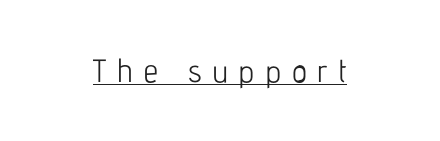
Alignment: centered. You can tell from the bare stems that sans-serif type was used. Honestly, the underline is the first thing you notice here. Is the letter spacing exaggerated? Yes — the characters are pushed far apart.
